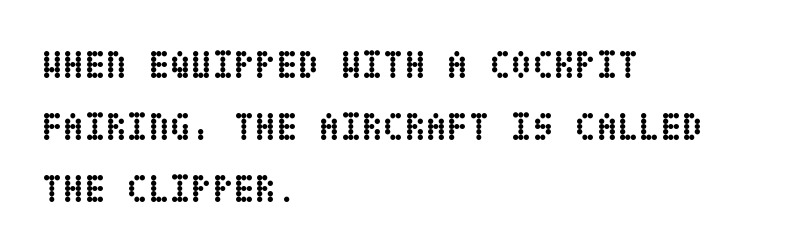
{"italic": "no", "bold": "yes", "weight": "semibold", "width": "condensed", "stroke_contrast": "low", "x_height": "large", "underline": "no", "align": "left", "line_spacing": "normal", "line_spacing_ratio": 1.59, "letter_spacing": "normal", "letter_spacing_em": 0.0, "glyph_px": 39}
